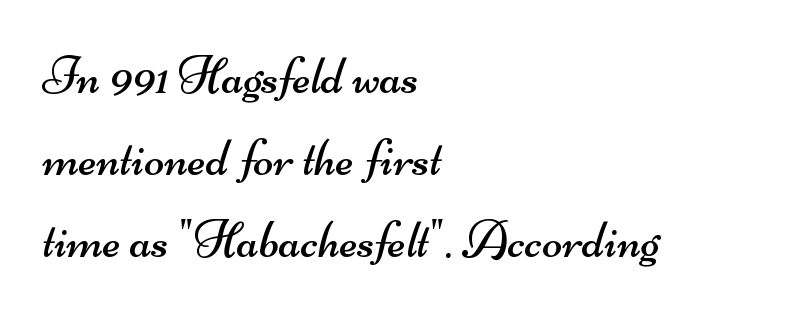
The paragraph shown leans on its left margin. Letters rest on an invisible, unmarked baseline. Quick note: interline space is typical. The glyphs in this specimen are sans serif.
